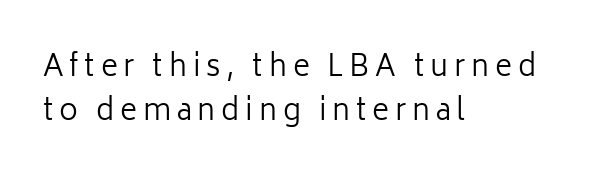
The setting favours the left margin, as ordinary paragraphs usually do. Examine the stroke ends and you'll find no serifs. The rows are spaced the way most documents space them. The foot of each line stays bare and open.
